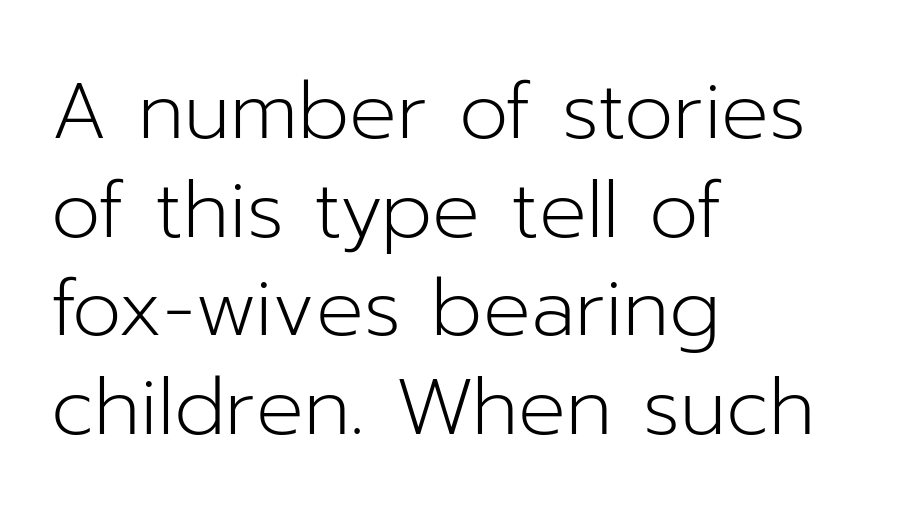
Do the characters align in a grid? No, the font is proportional. The rendering anchors every line to the left-hand side. Is the stroke heavy? The answer is a plain regular-or-lighter. This sample uses a sans-serif face. A bare baseline throughout the passage. Do the letters lean? They stand straight.
